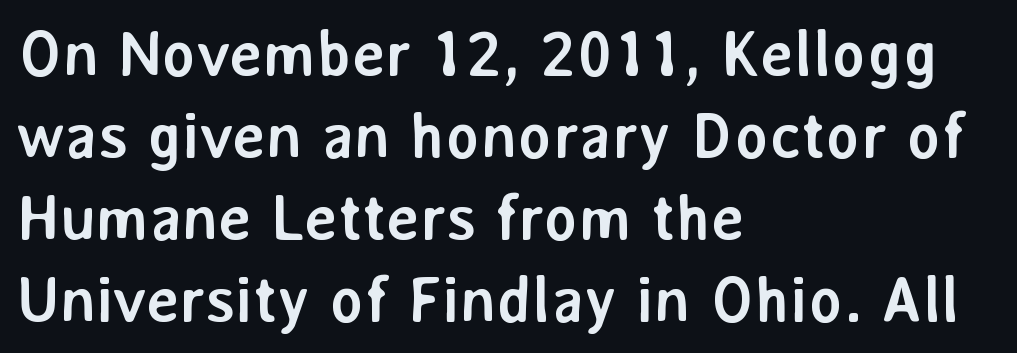
Q: Is the text bold? A: Yes.
Q: Is the text italic (slanted)? A: No, it is upright.
Q: Is the typeface a serif or a sans-serif typeface? A: Sans-serif.
Q: Is the text underlined? A: No.
Q: How is the paragraph aligned? A: Left-aligned.
Q: Is the spacing between letters normal or unusually wide? A: Normal.
Q: Is the spacing between lines tight, normal or loose? A: Normal.
Q: Width (condensed, normal, or wide)? A: Normal.
Q: Stroke contrast? A: Low.
Q: x-height? A: Medium.
Q: Monospaced? A: No.
